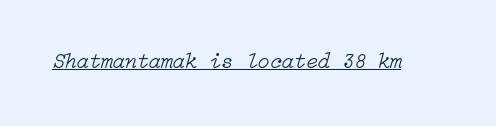
Is the type slanted? Yes — the strokes lean at a clear angle. Stroke mass is kept to a normal reading level or below. What stands out about the letter spacing? Nothing — it is the standard amount. Check the space under the baseline: a stroke is drawn there.
